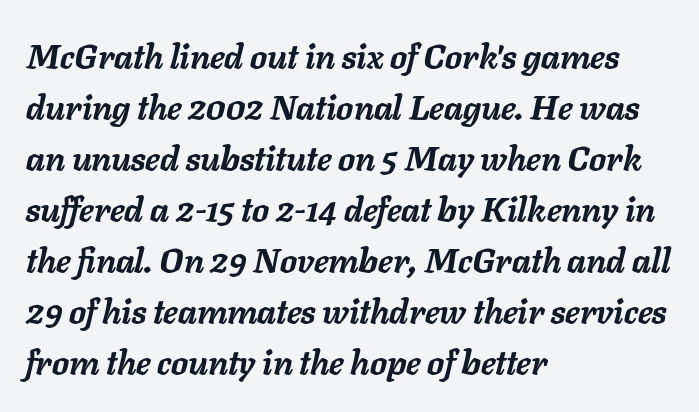
The image shows 34 px semibold type, italic (leaning right); set left-aligned, normal line spacing (1.5x), normal letter spacing, not underlined; low stroke contrast and a medium x-height.
